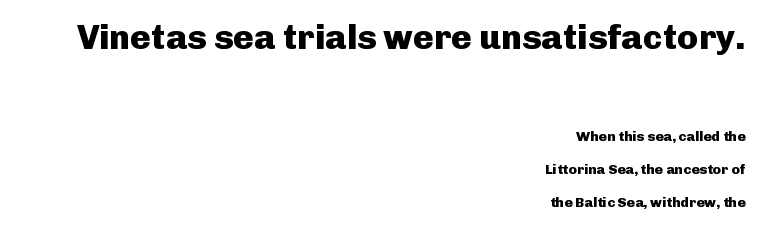
There is no visible air inserted between adjacent glyphs. Widely set lines give the paragraph a tall, airy silhouette. The specimen omits any rule beneath the text block's lines. The strokes are fattened all the way to bold. The type sits square on the baseline with zero lean. This sample has the flowing, uneven cadence of proportional lettering.
